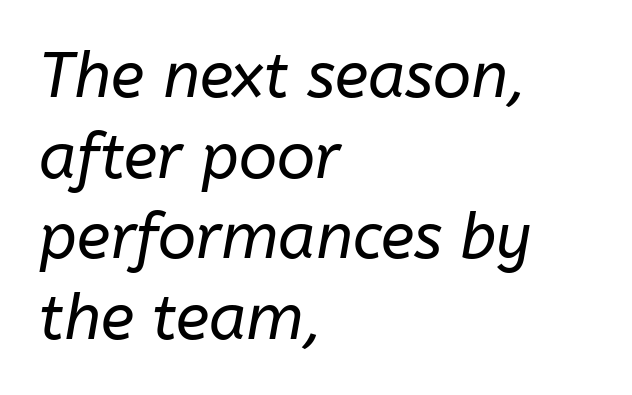
Q: Is the text bold? A: No.
Q: Is the text italic (slanted)? A: Yes, it leans right by about 10 degrees.
Q: Is the text underlined? A: No.
Q: How is the paragraph aligned? A: Left-aligned.
Q: Is the spacing between letters normal or unusually wide? A: Normal.
Q: Is the spacing between lines tight, normal or loose? A: Normal.
Q: Width (condensed, normal, or wide)? A: Normal.
Q: Stroke contrast? A: Low.
Q: x-height? A: Medium.
Q: Monospaced? A: No.
